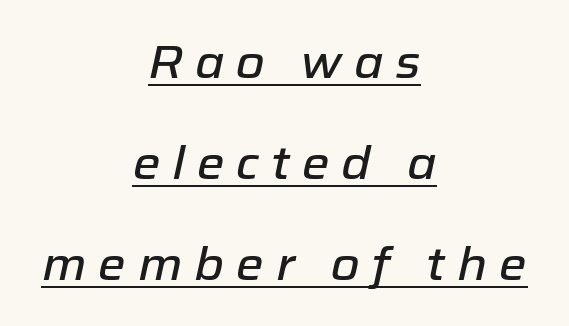
Spacing between characters has been opened up far beyond the box default. Italic? Definitely — the glyphs are oblique. Does the copy run flush right? No — it is centered line by line. Caption: lettering with a line underneath.
